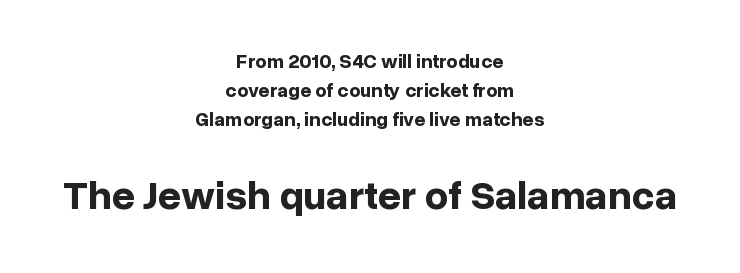
In terms of letterspacing, this is plain default setting. Here the designer chose a conventional face with non-uniform glyph widths. The lines are quadded center. A clean baseline with only descenders dipping below it. The rendering enlarges the type as you move from the upper chunk to the lower.
